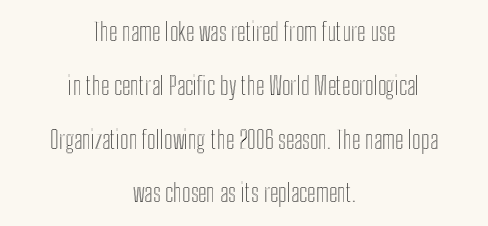
The image shows 24 px text type, upright; set centered, loose line spacing (2.24x), normal letter spacing, not underlined.
